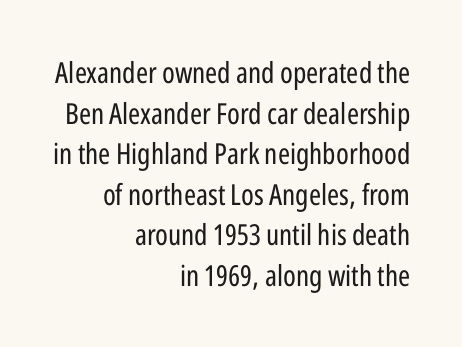
A bare baseline throughout the passage. The type sits square on the baseline with zero lean. This sample uses a sans-serif face. A flush-right, rag-left setting is used for this passage. This is not heavy type; no bold has been used.
